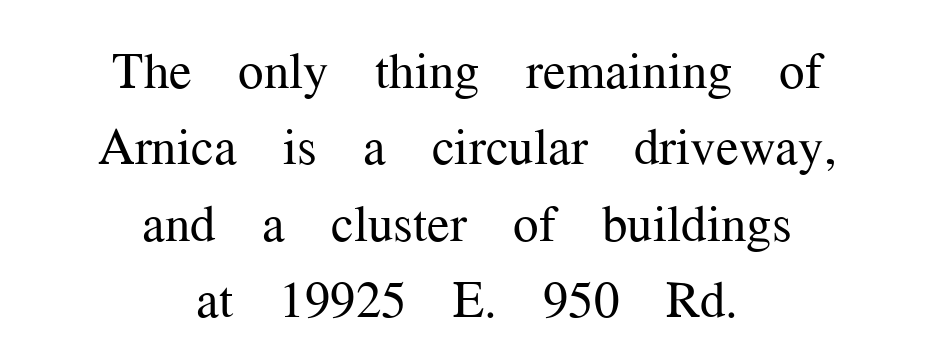
The image shows 51 px regular-weight serif type, upright; set centered, normal line spacing (1.5x), normal letter spacing, not underlined; medium stroke contrast and a medium x-height.
